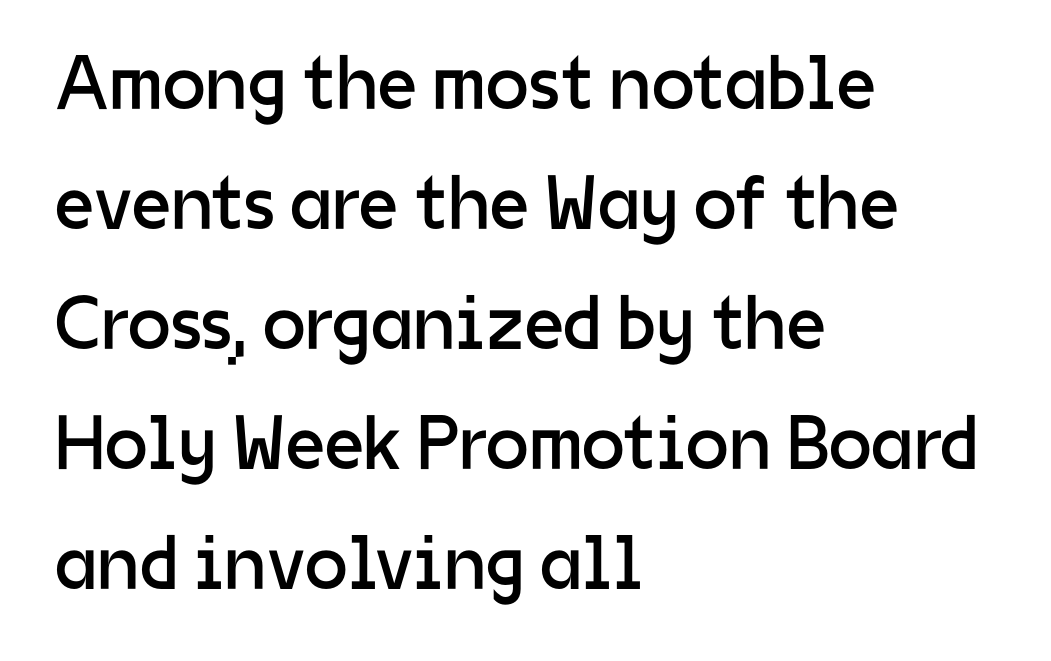
The passage shown is typed in a proportional face where columns would drift. No letter is thick-stroked: the sample isn't bold. I'd call this a sans setting — the letters go barefoot. This sample is left-justified, so line endings fall wherever the words run out. Here the glyphs are tracked normally, forming tight word shapes. It's the straight-up-and-down kind of type.
